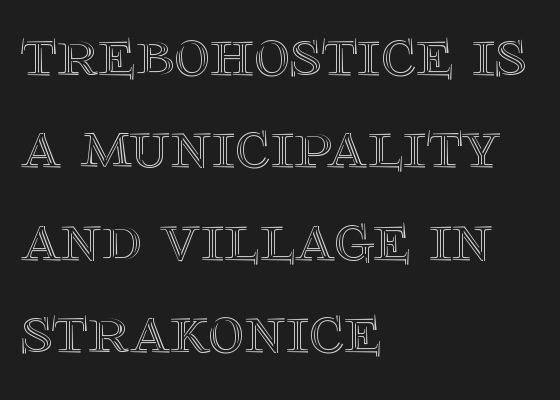
{"italic": "no", "width": "normal", "x_height": "large", "monospaced": "no", "underline": "no", "align": "left", "line_spacing": "normal", "line_spacing_ratio": 1.32, "letter_spacing": "normal", "letter_spacing_em": 0.0, "glyph_px": 70}
